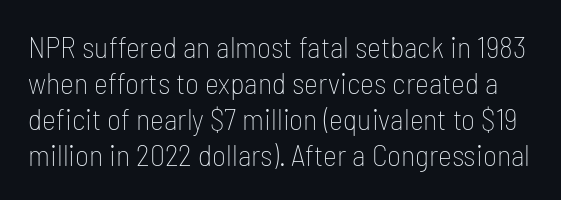
The image shows 30 px thin, condensed sans-serif type, upright; set line spacing 1.2x, normal letter spacing, not underlined; low stroke contrast and a medium x-height.
